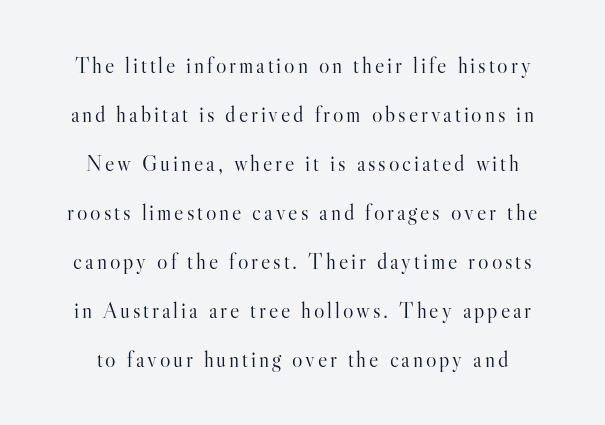
The image shows 22 px text type, upright; set loose line spacing (2.23x), not underlined.
